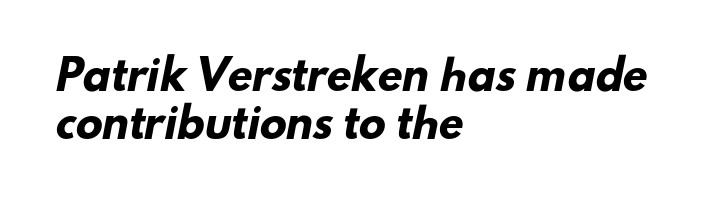
The image shows 40 px heavy sans-serif type; set left-aligned, line spacing 1.2x, normal letter spacing, not underlined; low stroke contrast and a small x-height.
